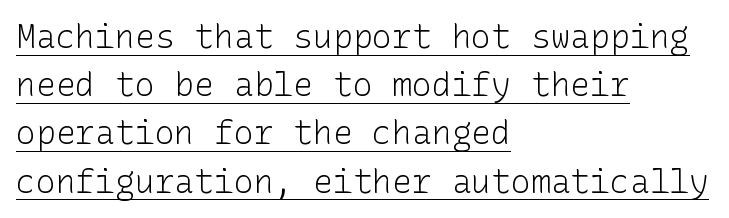
{"serif": "no", "italic": "no", "bold": "no", "weight": "light", "width": "normal", "stroke_contrast": "low", "x_height": "medium", "underline": "yes", "align": "left", "line_spacing": "normal", "line_spacing_ratio": 1.46, "letter_spacing": "normal", "letter_spacing_em": 0.0, "glyph_px": 33}
